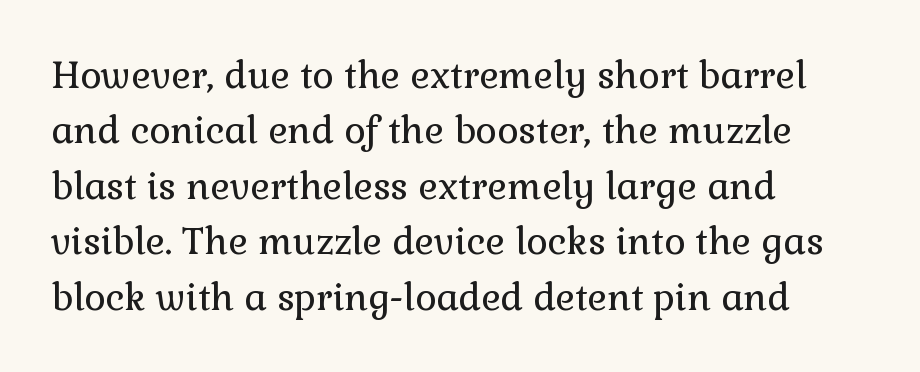
{"serif": "yes", "italic": "no", "bold": "no", "weight": "regular", "width": "normal", "stroke_contrast": "low", "x_height": "medium", "monospaced": "no", "underline": "no", "align": "left", "line_spacing": "normal", "line_spacing_ratio": 1.5, "letter_spacing": "normal", "letter_spacing_em": 0.0, "glyph_px": 37}
